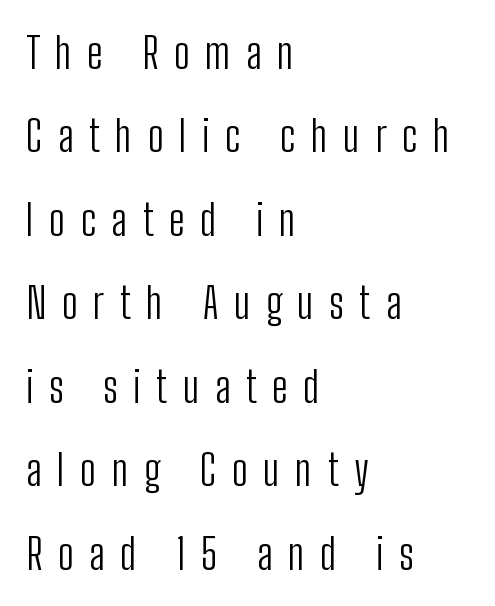
The image shows 43 px light, condensed sans-serif type, upright; set left-aligned, loose line spacing (1.94x), unusually wide letter spacing (+0.36 em), not underlined; low stroke contrast and a medium x-height.
